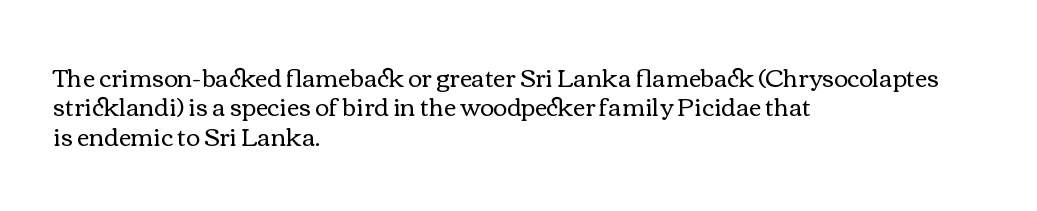
{"italic": "no", "bold": "no", "underline": "no", "align": "left", "line_spacing_ratio": 1.22, "letter_spacing": "normal", "letter_spacing_em": 0.0, "glyph_px": 24}
